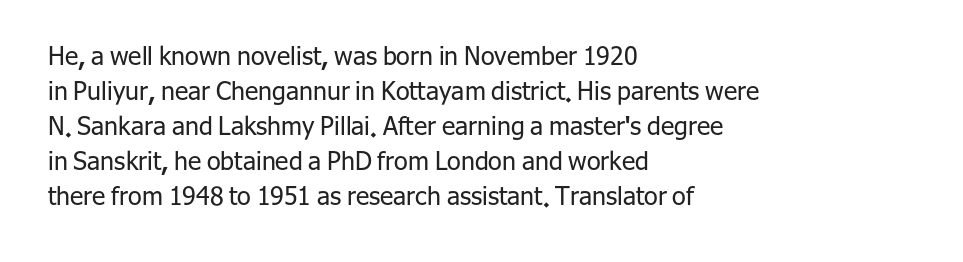
{"italic": "no", "bold": "no", "underline": "no", "align": "left", "line_spacing": "normal", "line_spacing_ratio": 1.4, "letter_spacing": "normal", "letter_spacing_em": 0.0, "glyph_px": 25}
